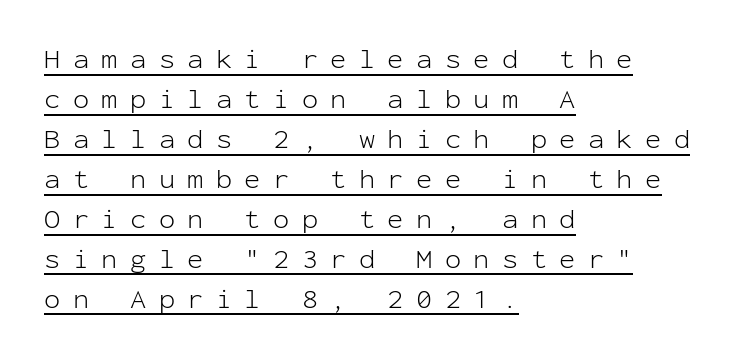
Q: Is the text bold? A: No.
Q: Is the text italic (slanted)? A: No, it is upright.
Q: Is the text underlined? A: Yes.
Q: How is the paragraph aligned? A: Left-aligned.
Q: Is the spacing between letters normal or unusually wide? A: Unusually wide.
Q: Is the spacing between lines tight, normal or loose? A: Normal.
